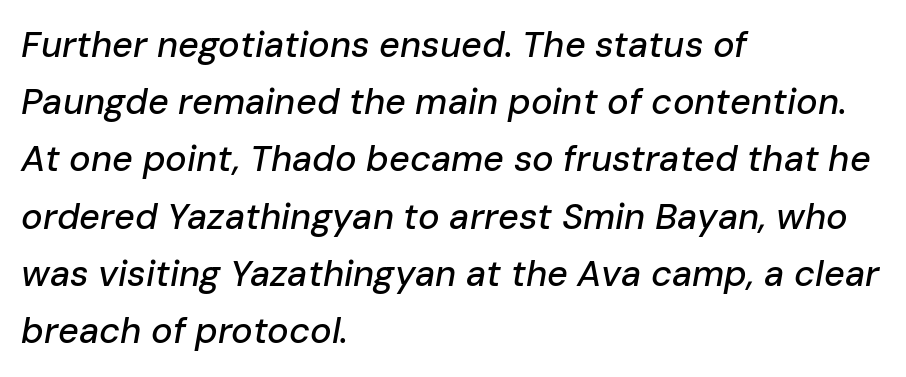
The image shows 36 px text type, italic (leaning right); set left-aligned, normal line spacing (1.59x), normal letter spacing, not underlined; low stroke contrast and a medium x-height.
